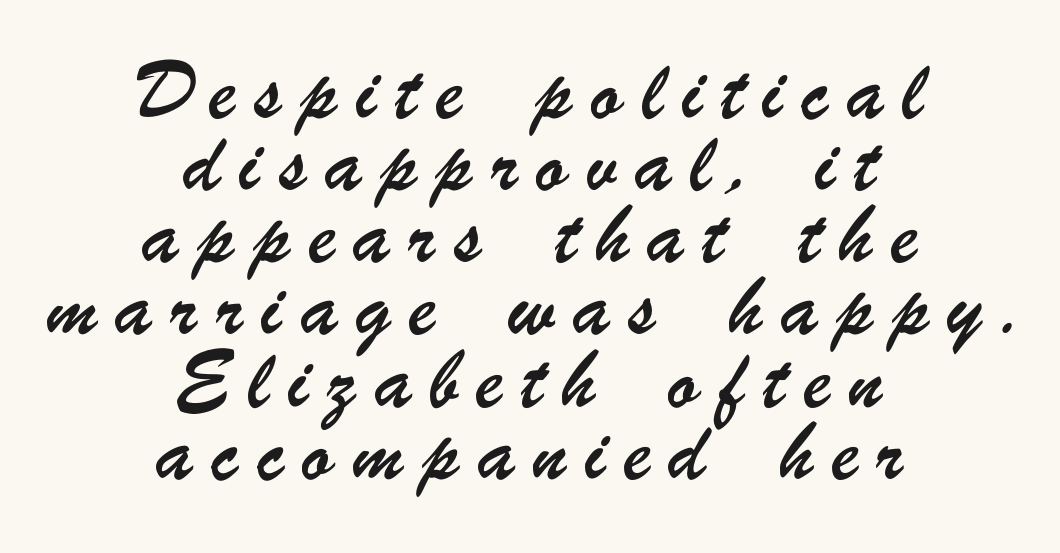
Q: Is the typeface a serif or a sans-serif typeface? A: Sans-serif.
Q: Is the text underlined? A: No.
Q: How is the paragraph aligned? A: Centered.
Q: Is the spacing between letters normal or unusually wide? A: Unusually wide.
Q: Is the spacing between lines tight, normal or loose? A: Loose.
Q: Width (condensed, normal, or wide)? A: Condensed.
Q: Stroke contrast? A: Low.
Q: x-height? A: Small.
Q: Monospaced? A: No.
